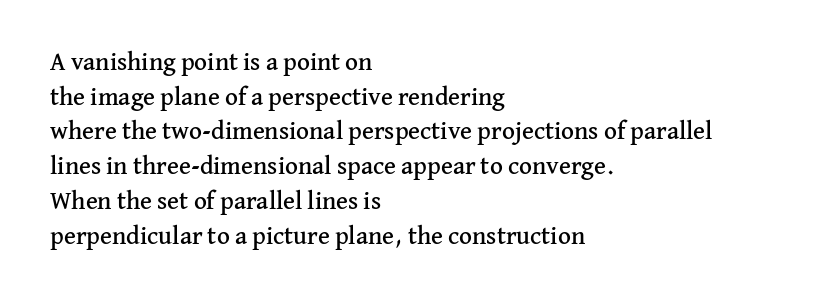
Has an underline been added? It has not. Observe the ordinary spacing: letters are neighbours, not strangers. What's the leading like? Ordinary, nothing unusual. Reading down the block, your eye returns to a fixed left position each line. Every character sits straight up, as roman type does.
